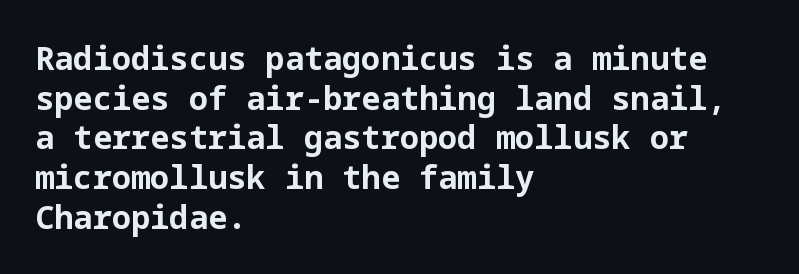
The image shows 32 px bold sans-serif type, upright; set left-aligned, line spacing 1.24x, normal letter spacing, not underlined; low stroke contrast and a medium x-height.
